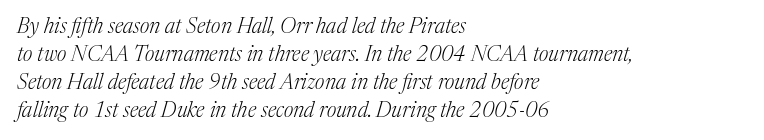
The font is comparable to plain body text, perhaps lighter. The strip under each line holds only bare page. The face used here has a pronounced slope to its letters. Does the leading feel generous? No, just average.
